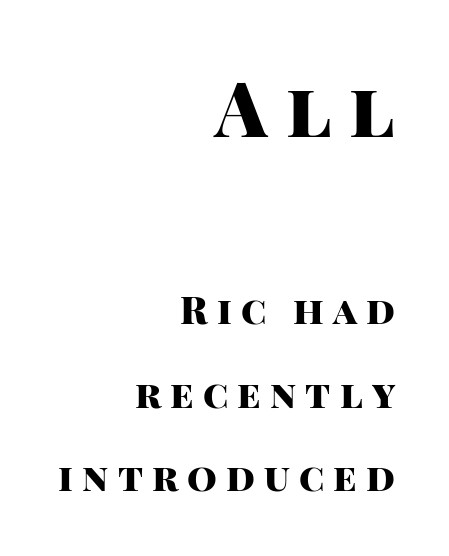
There is plenty of visible air inserted between adjacent glyphs. The rendering shrinks the type as you move from the upper chunk to the lower. This sample uses an upright cut, with every glyph sitting square on the baseline. Check where the strokes stop: nothing finishes them off — pure sans. Note the varied advance widths — an 'i' is clearly narrower than an 'm'.
